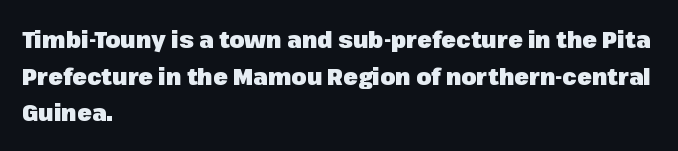
A typesetter would call this zero additional tracking. The letters stand upright; this is a roman face. Regular leading. The passage is arranged the way most books set body copy — flush left. Rule under the text: the space is simply empty. Strokes here are thick enough to call this a true bold.
